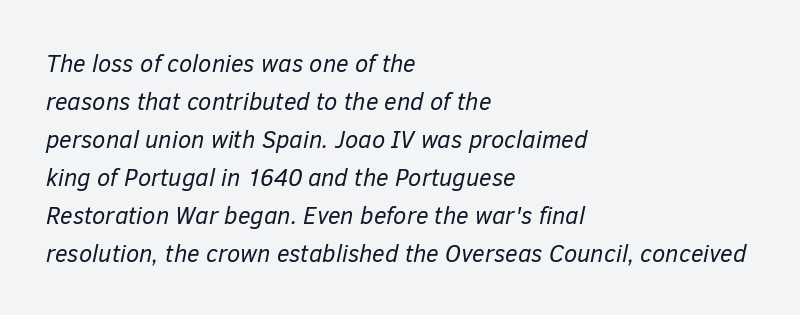
{"italic": "yes", "lean": "right", "slant_degrees": 12, "bold": "no", "underline": "no", "align": "left", "line_spacing": "normal", "line_spacing_ratio": 1.58, "letter_spacing": "normal", "letter_spacing_em": 0.0, "glyph_px": 24}
